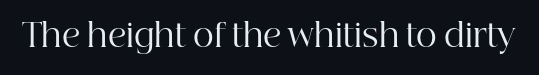
The axis of the letterforms is exactly vertical. Each word holds together tightly as a unit, with standard inter-letter gaps. Character widths vary here, with narrow letters taking less room than wide ones. The font sits on the lighter half of the weight spectrum, regular included.
